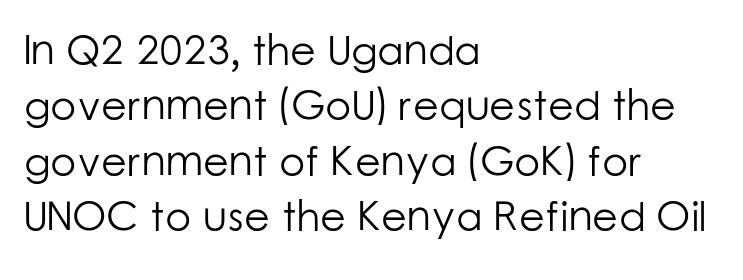
The image shows 42 px light sans-serif type, upright; set left-aligned, normal line spacing (1.32x), normal letter spacing, not underlined; low stroke contrast and a medium x-height.
